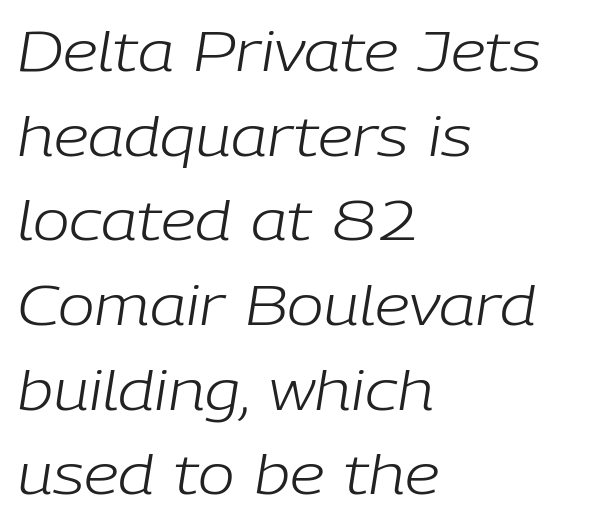
Q: Is the text bold? A: No.
Q: Is the text italic (slanted)? A: Yes, it leans right by about 9 degrees.
Q: Is the text underlined? A: No.
Q: How is the paragraph aligned? A: Left-aligned.
Q: Is the spacing between letters normal or unusually wide? A: Normal.
Q: Is the spacing between lines tight, normal or loose? A: Normal.
Q: Width (condensed, normal, or wide)? A: Normal.
Q: Stroke contrast? A: Low.
Q: x-height? A: Medium.
Q: Monospaced? A: No.
